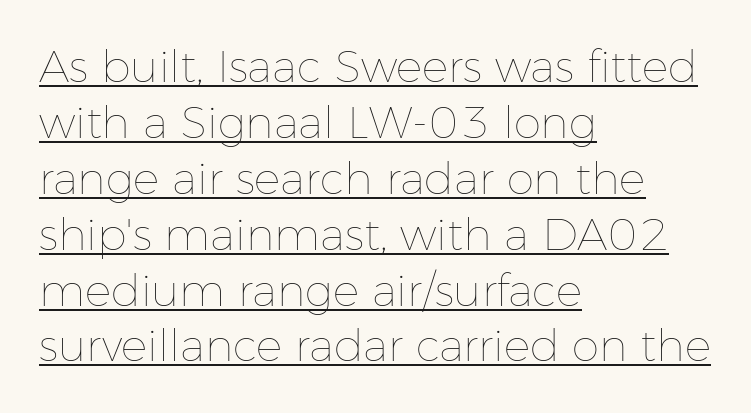
Q: Is the text bold? A: No.
Q: Is the text italic (slanted)? A: No, it is upright.
Q: Is the text underlined? A: Yes.
Q: How is the paragraph aligned? A: Left-aligned.
Q: Is the spacing between letters normal or unusually wide? A: Normal.
Q: Is the spacing between lines tight, normal or loose? A: Normal.
Q: Width (condensed, normal, or wide)? A: Normal.
Q: Stroke contrast? A: Low.
Q: x-height? A: Medium.
Q: Monospaced? A: No.
